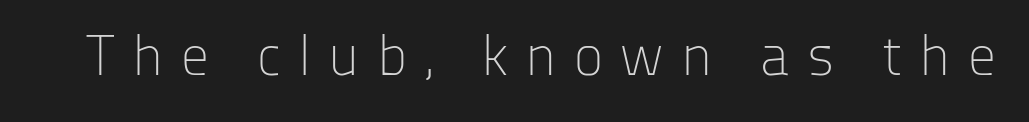
The passage shown is typed in a proportional face where columns would drift. The characters are drawn with everyday or finer stroke widths. The face used here is a sans, in the tradition of grotesques and geometrics. The typography opts for an upright posture over an oblique one. This rendering features lettering with no underline.
